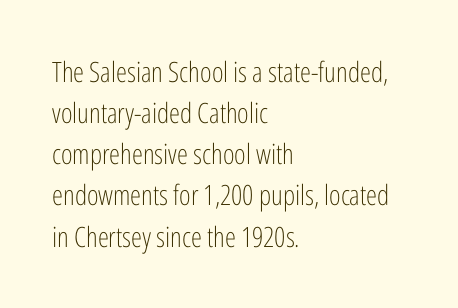
The image shows 28 px light, condensed sans-serif type, upright; set left-aligned, normal line spacing (1.47x), normal letter spacing, not underlined; low stroke contrast and a medium x-height.
